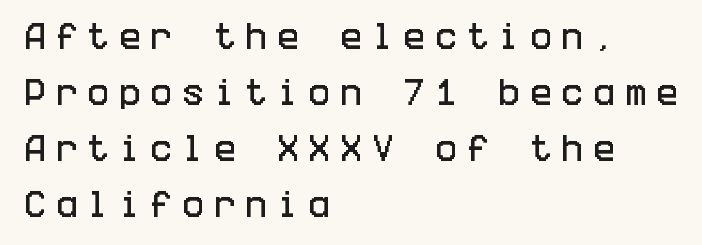
{"serif": "no", "italic": "no", "width": "condensed", "stroke_contrast": "low", "x_height": "large", "underline": "no", "align": "left", "line_spacing": "loose", "line_spacing_ratio": 1.93, "letter_spacing": "wide", "letter_spacing_em": 0.34, "glyph_px": 29}
